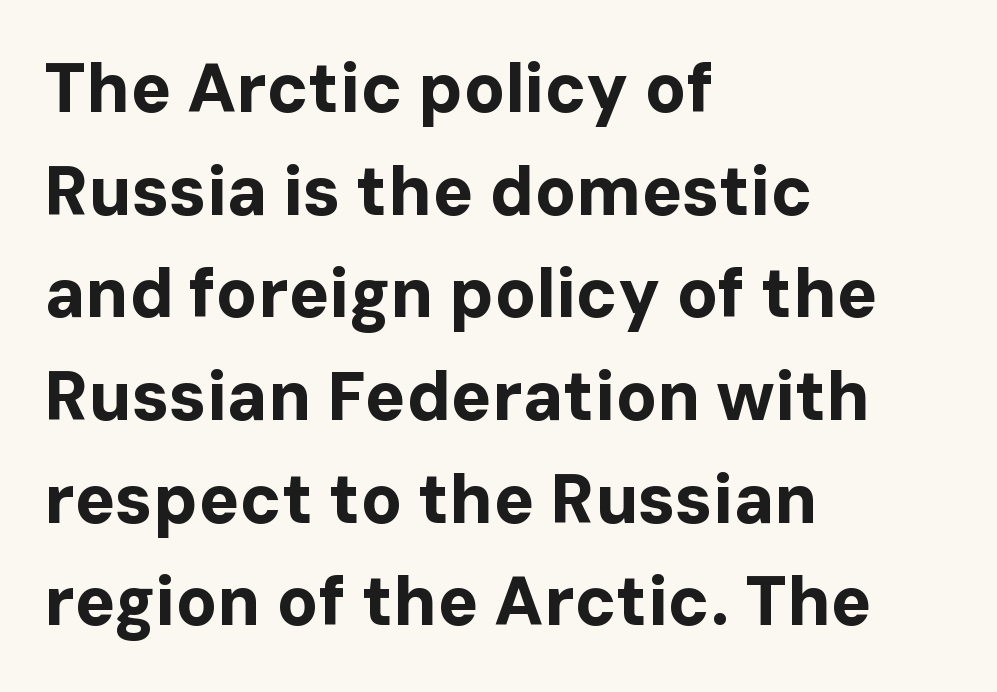
Q: Is the text bold? A: Yes.
Q: Is the text italic (slanted)? A: No, it is upright.
Q: Is the typeface a serif or a sans-serif typeface? A: Sans-serif.
Q: Is the text underlined? A: No.
Q: How is the paragraph aligned? A: Left-aligned.
Q: Is the spacing between letters normal or unusually wide? A: Normal.
Q: Is the spacing between lines tight, normal or loose? A: Normal.
Q: Width (condensed, normal, or wide)? A: Normal.
Q: Stroke contrast? A: Low.
Q: x-height? A: Medium.
Q: Monospaced? A: No.
